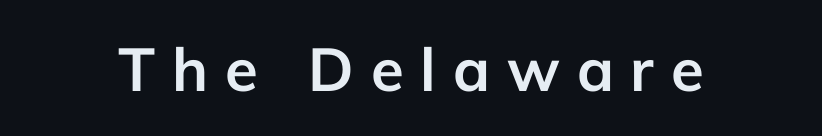
{"serif": "no", "italic": "no", "bold": "yes", "weight": "semibold", "width": "normal", "stroke_contrast": "low", "x_height": "medium", "monospaced": "no", "underline": "no", "letter_spacing": "wide", "letter_spacing_em": 0.28, "glyph_px": 60}
